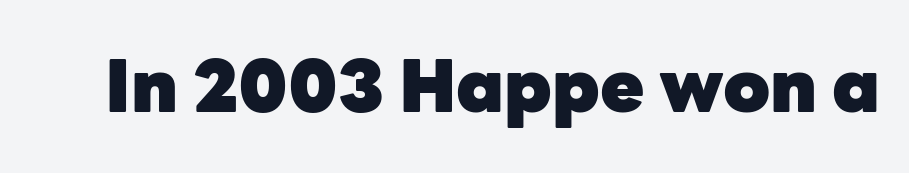
Q: Is the text bold? A: Yes.
Q: Is the text italic (slanted)? A: No, it is upright.
Q: Is the typeface a serif or a sans-serif typeface? A: Sans-serif.
Q: Is the text underlined? A: No.
Q: Is the spacing between letters normal or unusually wide? A: Normal.
Q: Width (condensed, normal, or wide)? A: Normal.
Q: Stroke contrast? A: Low.
Q: x-height? A: Medium.
Q: Monospaced? A: No.
